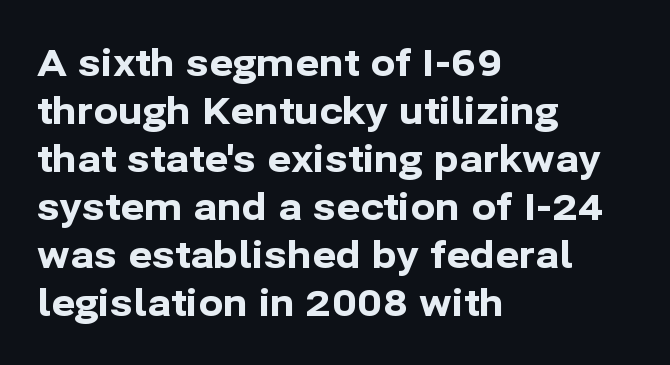
Bold? Absolutely — the strokes are thick and heavy. Each new line begins a customary step beneath the previous one. This sample has the flowing, uneven cadence of proportional lettering. The type family on display is of the sans-serif kind. All the whitespace from short lines collects on the right. Inter-character spacing is left at the font's built-in metrics.
